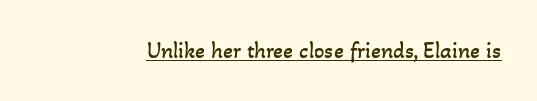
The image shows 23 px text type; set normal letter spacing, underlined.
